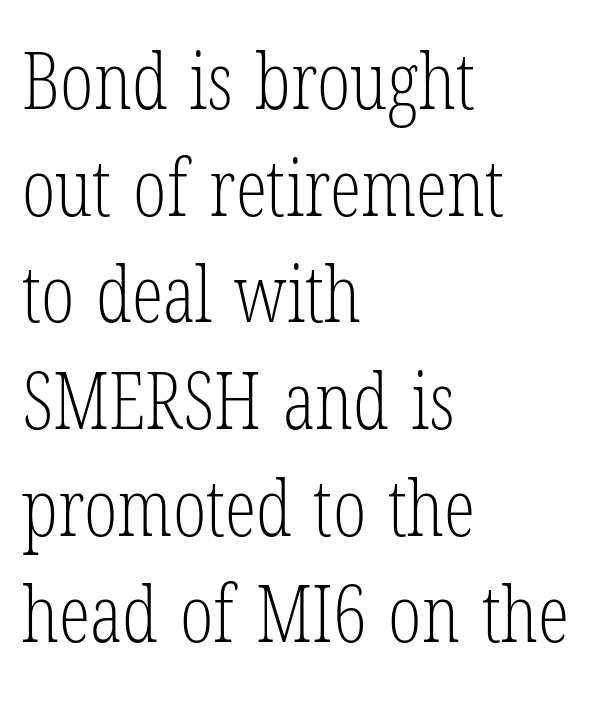
Posture: straight, roman, zero tilt. The line texture is even and compact thanks to regular tracking. Successive baselines arrive at the customary interval. The text was rendered using a seriffed face with decorative stroke endings. Typeset ragged right — the left edge is the straight one. Weight: in the light-to-regular range.
